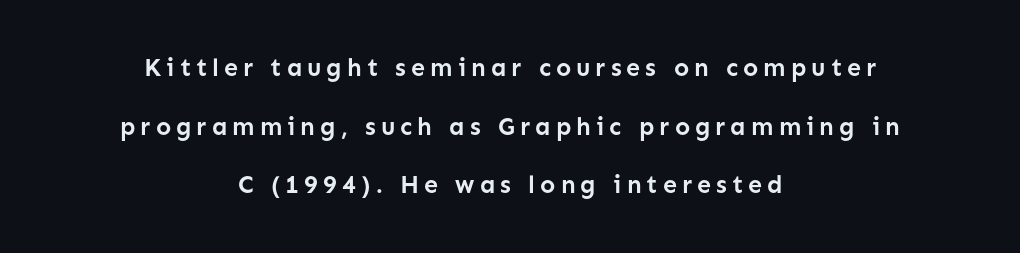
The image shows 25 px bold type, upright; set centered, loose line spacing (2.35x), unusually wide letter spacing (+0.2 em), not underlined.
